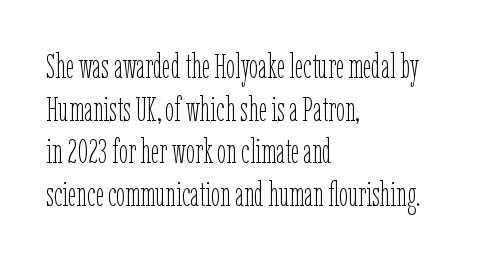
Q: Is the text bold? A: No.
Q: Is the text italic (slanted)? A: No, it is upright.
Q: Is the text underlined? A: No.
Q: How is the paragraph aligned? A: Left-aligned.
Q: Is the spacing between letters normal or unusually wide? A: Normal.
Q: Is the spacing between lines tight, normal or loose? A: Normal.
Q: Width (condensed, normal, or wide)? A: Condensed.
Q: Stroke contrast? A: Low.
Q: x-height? A: Medium.
Q: Monospaced? A: No.
